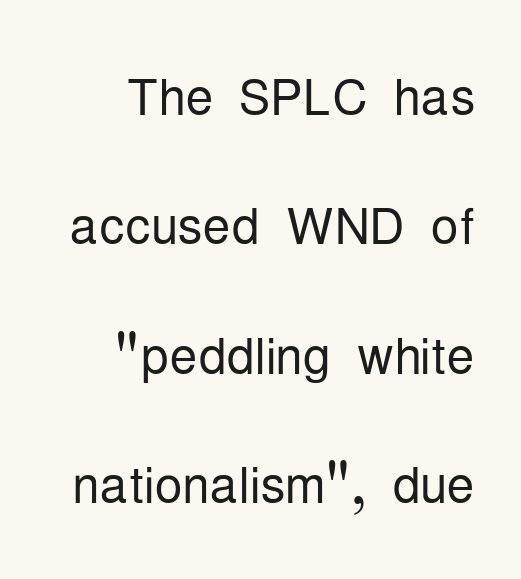
Q: Is the text bold? A: No.
Q: Is the text italic (slanted)? A: No, it is upright.
Q: Is the typeface a serif or a sans-serif typeface? A: Sans-serif.
Q: Is the text underlined? A: No.
Q: How is the paragraph aligned? A: Right-aligned.
Q: Is the spacing between letters normal or unusually wide? A: Normal.
Q: Width (condensed, normal, or wide)? A: Condensed.
Q: Stroke contrast? A: Low.
Q: x-height? A: Medium.
Q: Monospaced? A: No.
